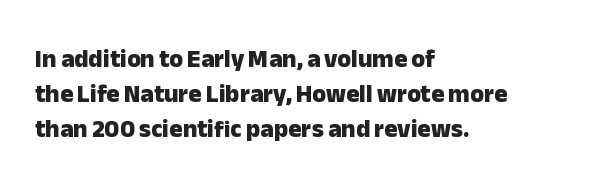
Nope, not italic — everything's standing straight. Regular leading. Teacher's note: observe the even left margin — that is flush-left alignment. The space beneath each line is pristine and unruled. Glyph-to-glyph distance matches everyday printed text.
